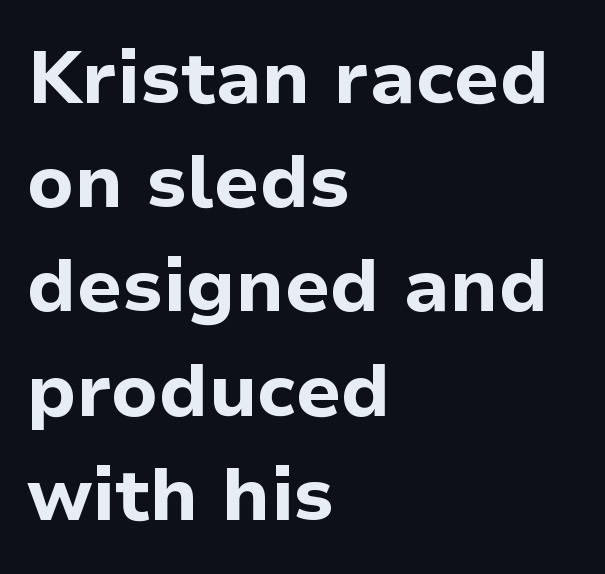
{"serif": "no", "italic": "no", "bold": "yes", "weight": "bold", "width": "normal", "stroke_contrast": "low", "x_height": "medium", "monospaced": "no", "underline": "no", "align": "left", "line_spacing": "normal", "line_spacing_ratio": 1.39, "letter_spacing": "normal", "letter_spacing_em": 0.0, "glyph_px": 75}
